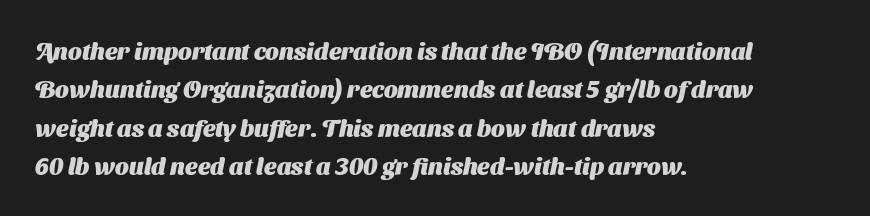
Q: Is the text bold? A: Yes.
Q: Is the text underlined? A: No.
Q: How is the paragraph aligned? A: Left-aligned.
Q: Is the spacing between letters normal or unusually wide? A: Normal.
Q: Is the spacing between lines tight, normal or loose? A: Normal.
